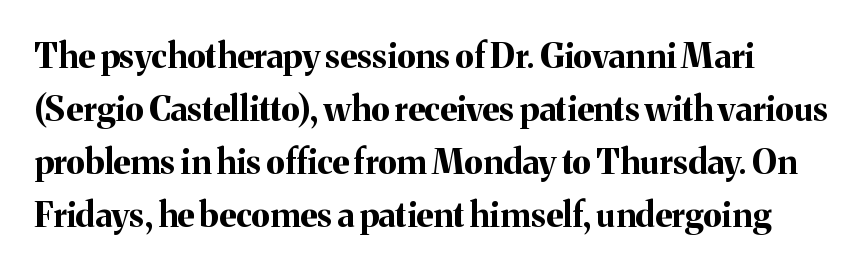
Q: Is the text bold? A: Yes.
Q: Is the text italic (slanted)? A: No, it is upright.
Q: Is the typeface a serif or a sans-serif typeface? A: Serif.
Q: Is the text underlined? A: No.
Q: Is the spacing between letters normal or unusually wide? A: Normal.
Q: Is the spacing between lines tight, normal or loose? A: Normal.
Q: Width (condensed, normal, or wide)? A: Normal.
Q: Stroke contrast? A: Medium.
Q: x-height? A: Medium.
Q: Monospaced? A: No.
